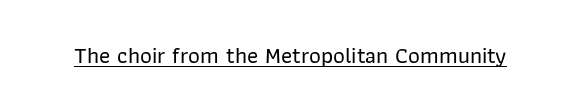
Q: Is the text italic (slanted)? A: No, it is upright.
Q: Is the text underlined? A: Yes.
Q: Is the spacing between letters normal or unusually wide? A: Normal.
